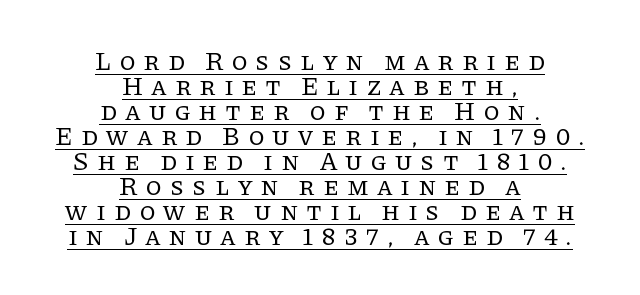
Q: Is the text bold? A: No.
Q: Is the text italic (slanted)? A: No, it is upright.
Q: Is the text underlined? A: Yes.
Q: How is the paragraph aligned? A: Centered.
Q: Is the spacing between letters normal or unusually wide? A: Unusually wide.
Q: Is the spacing between lines tight, normal or loose? A: Tight.
